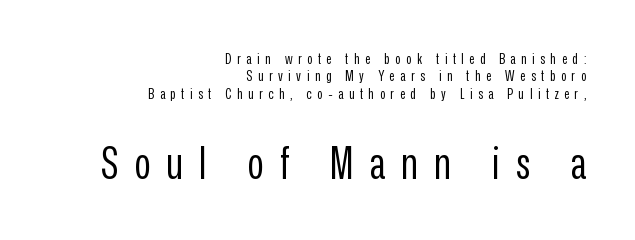
{"serif": "no", "italic": "no", "bold": "no", "weight": "regular", "width": "condensed", "stroke_contrast": "low", "x_height": "medium", "monospaced": "no", "underline": "no", "align": "right", "line_spacing_ratio": 1.16, "letter_spacing": "wide", "letter_spacing_em": 0.36, "larger_block": "second", "size_ratio": 2.93, "glyph_px": 44}
